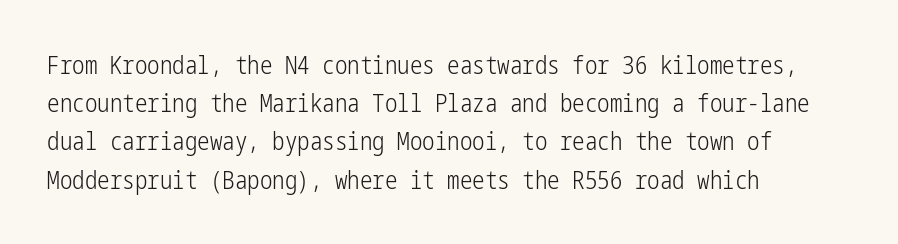
The image shows 25 px text type, upright; set left-aligned, normal line spacing (1.53x), normal letter spacing, not underlined.
